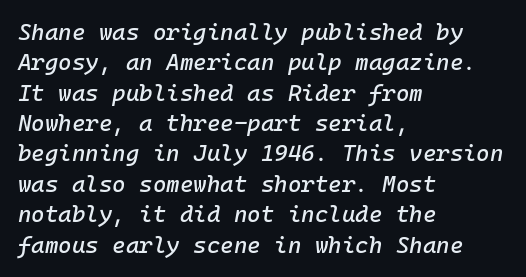
{"italic": "yes", "lean": "right", "slant_degrees": 10, "underline": "no", "align": "left", "line_spacing": "normal", "line_spacing_ratio": 1.32, "letter_spacing": "normal", "letter_spacing_em": 0.0, "glyph_px": 23}
